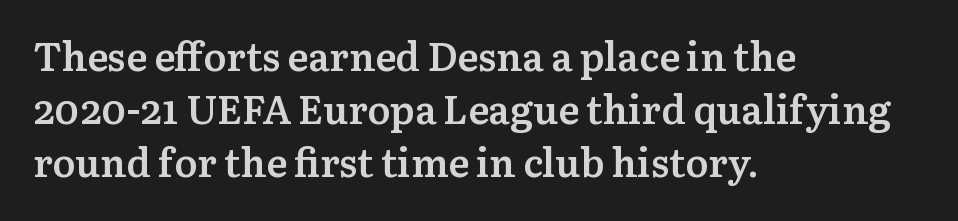
The image shows 39 px semibold serif type, upright; set left-aligned, normal line spacing (1.36x), normal letter spacing, not underlined; medium stroke contrast and a medium x-height.
